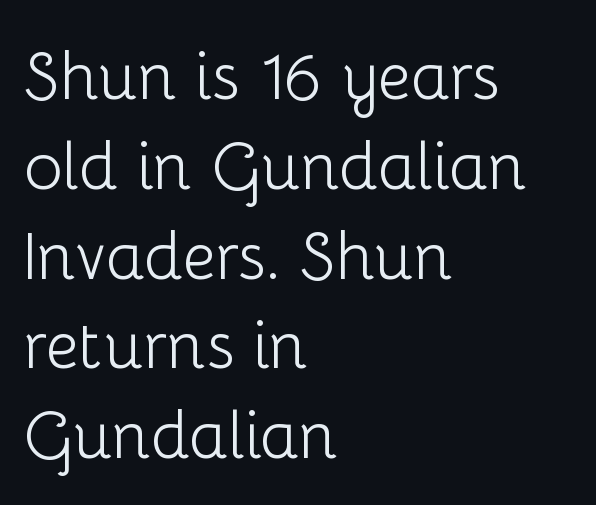
Q: Is the text bold? A: No.
Q: Is the text italic (slanted)? A: No, it is upright.
Q: Is the typeface a serif or a sans-serif typeface? A: Sans-serif.
Q: Is the text underlined? A: No.
Q: How is the paragraph aligned? A: Left-aligned.
Q: Is the spacing between letters normal or unusually wide? A: Normal.
Q: Is the spacing between lines tight, normal or loose? A: Normal.
Q: Width (condensed, normal, or wide)? A: Normal.
Q: Stroke contrast? A: Low.
Q: x-height? A: Medium.
Q: Monospaced? A: No.
